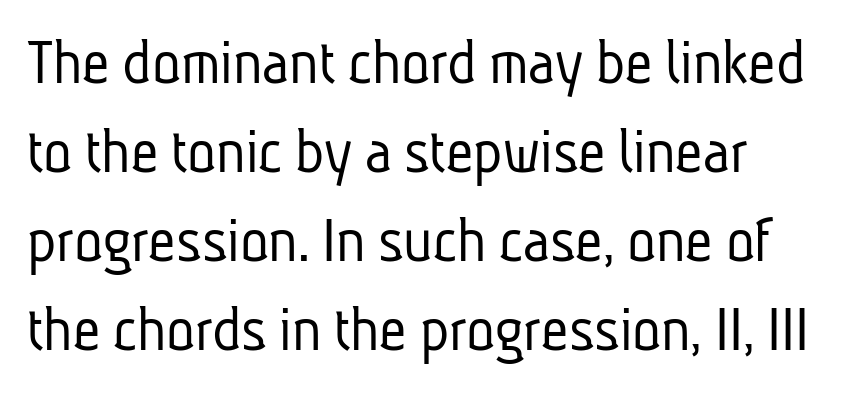
The image shows 67 px light, condensed sans-serif type; set normal line spacing (1.33x), normal letter spacing, not underlined; low stroke contrast and a medium x-height.
